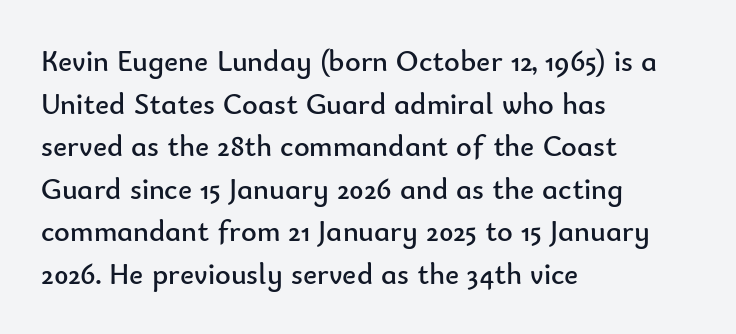
Each letter keeps its own natural width here, so spacing adapts to shape. One glance says typical: line gaps are just what's usual. Clear beneath every line of the passage. Each word holds together tightly as a unit, with standard inter-letter gaps. Weight class: somewhere from thin through regular. A sans-serif font was chosen for this passage.
